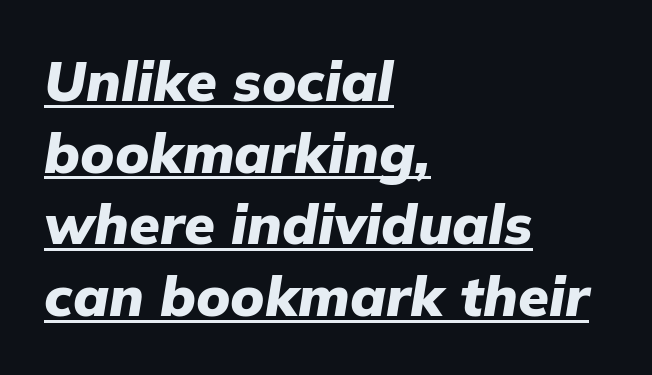
Honestly, the underline is the first thing you notice here. If you measured baseline to baseline, you'd find a middling distance. Is this a fixed-width face? No — the glyphs have proportional, varying widths. The passage shown leans; its letterforms are oblique. Its strokes are broad and dark, the hallmark of bold type. Caption: standard tracking, unaltered.
